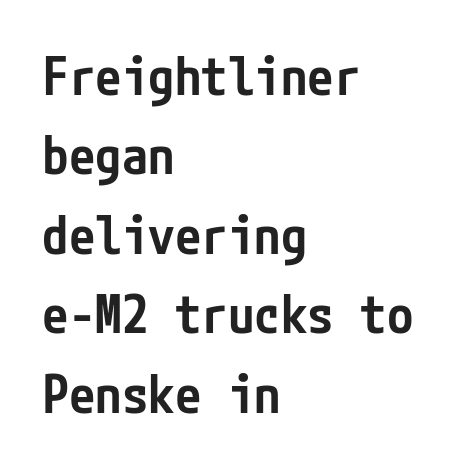
The image shows 53 px semibold, condensed sans-serif type, upright; set left-aligned, normal line spacing (1.5x), normal letter spacing, not underlined; low stroke contrast and a medium x-height.
